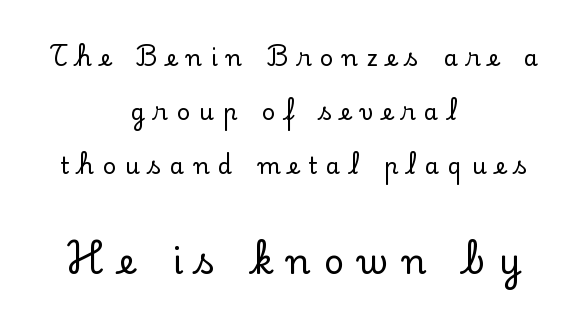
The image shows 35 px serif type, upright; set centered, loose line spacing (2.35x), unusually wide letter spacing (+0.39 em), not underlined; the second (bottom) block is 1.52x larger; low stroke contrast and a small x-height.
